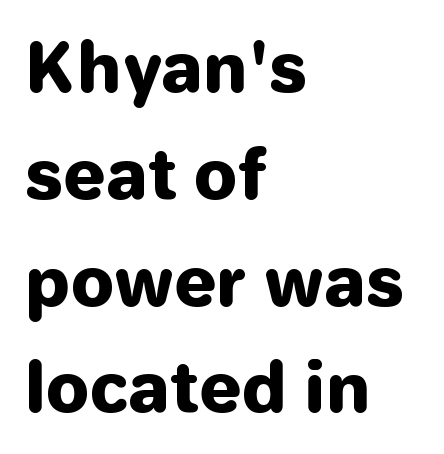
The image shows 68 px heavy sans-serif type, upright; set left-aligned, normal line spacing (1.57x), normal letter spacing, not underlined; low stroke contrast and a medium x-height.
